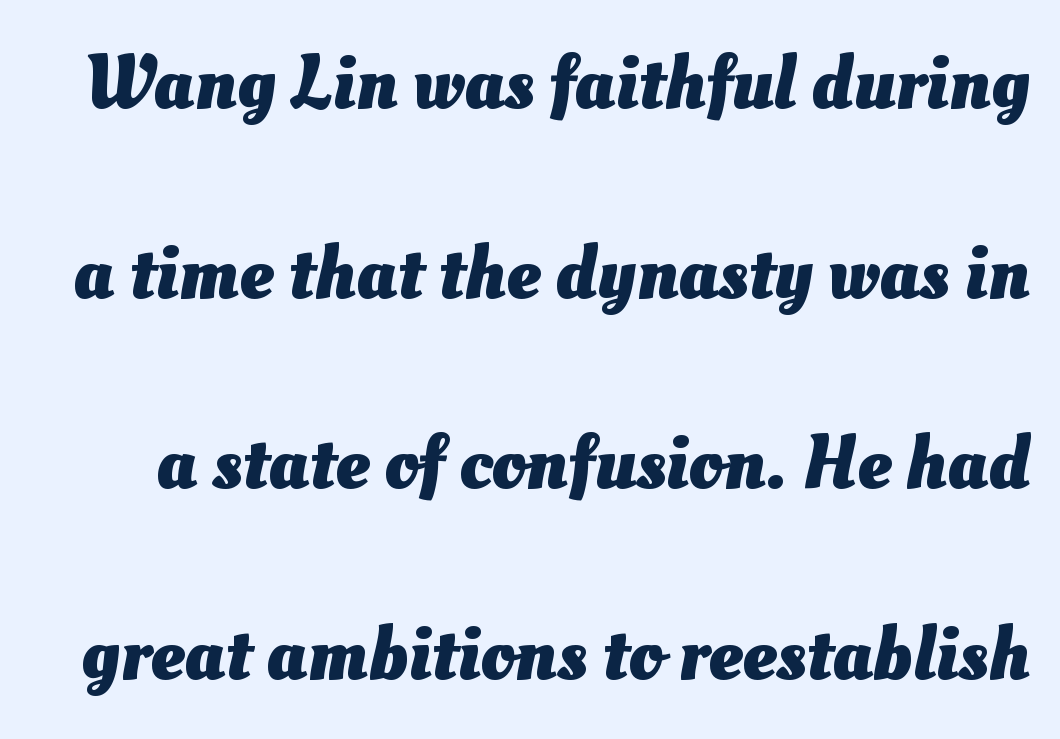
{"bold": "yes", "weight": "heavy", "width": "normal", "stroke_contrast": "medium", "x_height": "small", "monospaced": "no", "underline": "no", "line_spacing": "loose", "line_spacing_ratio": 2.47, "letter_spacing": "normal", "letter_spacing_em": 0.0, "glyph_px": 77}
